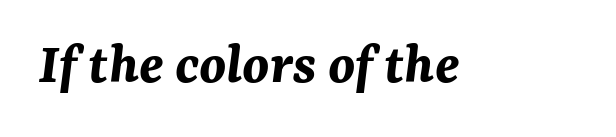
{"italic": "yes", "lean": "right", "slant_degrees": 7, "bold": "yes", "weight": "bold", "width": "normal", "stroke_contrast": "medium", "x_height": "medium", "monospaced": "no", "underline": "no", "letter_spacing": "normal", "letter_spacing_em": 0.0, "glyph_px": 60}
